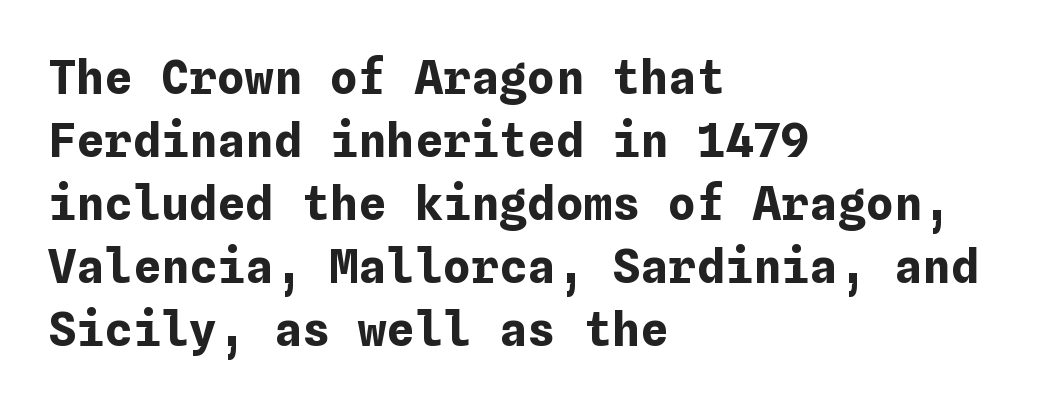
The image shows 47 px bold type, upright; set left-aligned, normal line spacing (1.34x), normal letter spacing, not underlined; low stroke contrast and a medium x-height.
